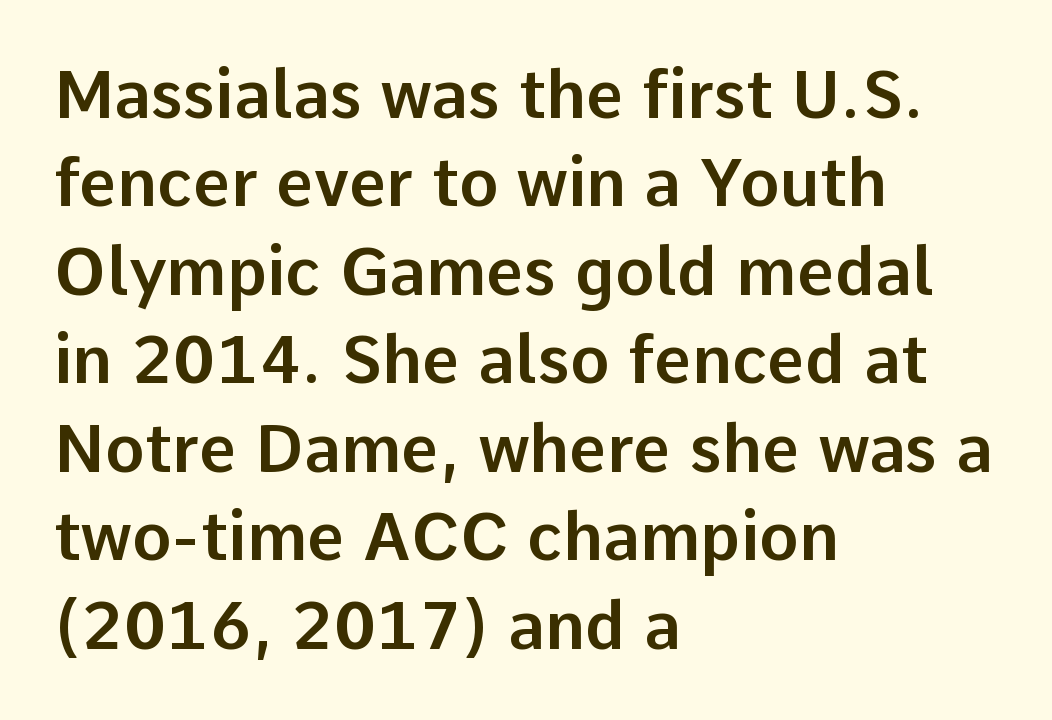
{"serif": "no", "italic": "no", "width": "normal", "stroke_contrast": "low", "x_height": "medium", "monospaced": "no", "underline": "no", "align": "left", "line_spacing": "normal", "line_spacing_ratio": 1.34, "letter_spacing": "normal", "letter_spacing_em": 0.0, "glyph_px": 66}
